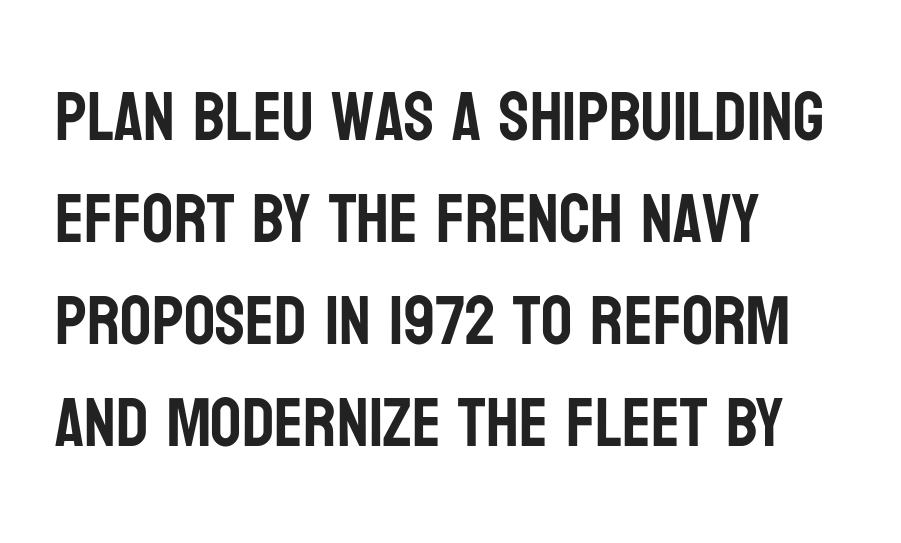
The image shows 69 px condensed sans-serif type, upright; set left-aligned, normal line spacing (1.48x), normal letter spacing, not underlined; low stroke contrast and a large x-height.
